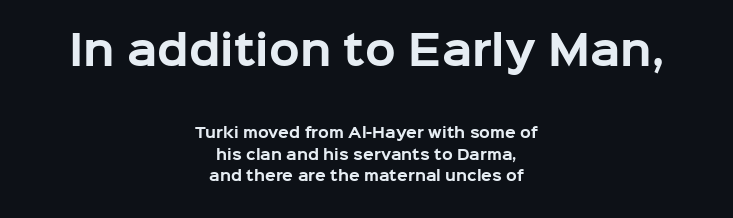
Q: Is the text bold? A: Yes.
Q: Is the text italic (slanted)? A: No, it is upright.
Q: Is the typeface a serif or a sans-serif typeface? A: Sans-serif.
Q: Is the text underlined? A: No.
Q: How is the paragraph aligned? A: Centered.
Q: Is the spacing between letters normal or unusually wide? A: Normal.
Q: Is the spacing between lines tight, normal or loose? A: Normal.
Q: Which block of text is set in a larger size, the first (top) or the second (bottom)? A: The first (top) one.
Q: Width (condensed, normal, or wide)? A: Normal.
Q: Stroke contrast? A: Low.
Q: x-height? A: Medium.
Q: Monospaced? A: No.
